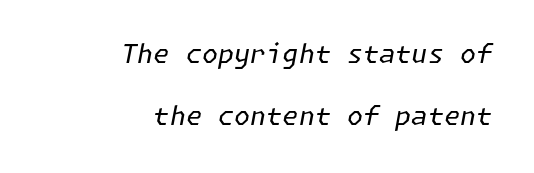
Q: Is the text bold? A: No.
Q: Is the text italic (slanted)? A: Yes, it leans right by about 11 degrees.
Q: Is the text underlined? A: No.
Q: How is the paragraph aligned? A: Right-aligned.
Q: Is the spacing between letters normal or unusually wide? A: Normal.
Q: Is the spacing between lines tight, normal or loose? A: Loose.
